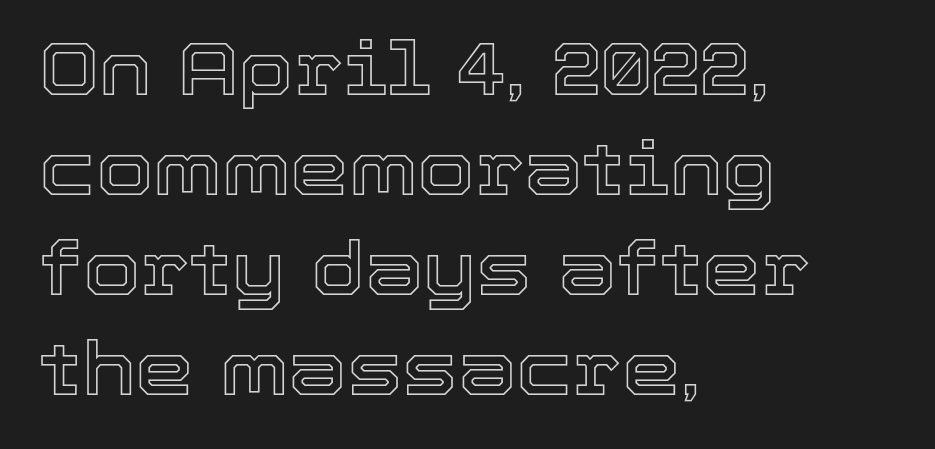
{"italic": "no", "width": "normal", "x_height": "medium", "monospaced": "no", "underline": "no", "align": "left", "line_spacing": "normal", "line_spacing_ratio": 1.35, "letter_spacing": "normal", "letter_spacing_em": 0.0, "glyph_px": 74}
